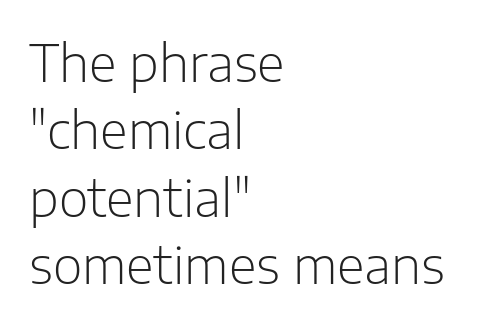
Q: Is the text bold? A: No.
Q: Is the text italic (slanted)? A: No, it is upright.
Q: Is the typeface a serif or a sans-serif typeface? A: Sans-serif.
Q: Is the text underlined? A: No.
Q: How is the paragraph aligned? A: Left-aligned.
Q: Is the spacing between letters normal or unusually wide? A: Normal.
Q: Is the spacing between lines tight, normal or loose? A: Normal.
Q: Width (condensed, normal, or wide)? A: Normal.
Q: Stroke contrast? A: Low.
Q: x-height? A: Medium.
Q: Monospaced? A: No.
